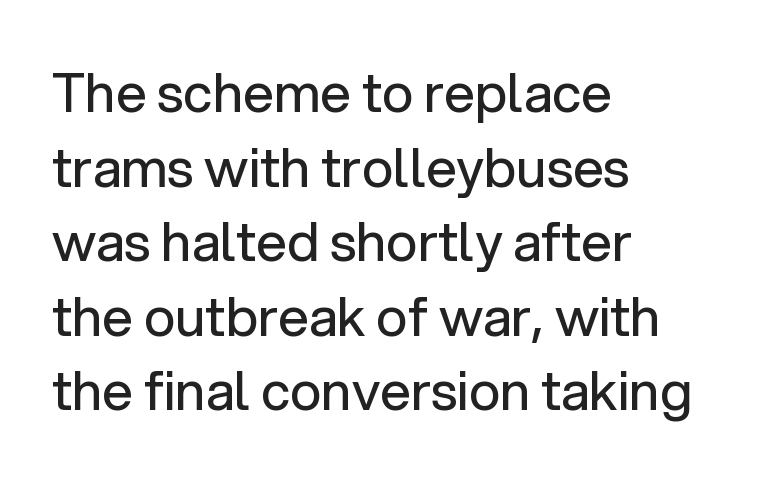
Q: Is the text bold? A: No.
Q: Is the text italic (slanted)? A: No, it is upright.
Q: Is the typeface a serif or a sans-serif typeface? A: Sans-serif.
Q: Is the text underlined? A: No.
Q: How is the paragraph aligned? A: Left-aligned.
Q: Is the spacing between letters normal or unusually wide? A: Normal.
Q: Is the spacing between lines tight, normal or loose? A: Normal.
Q: Width (condensed, normal, or wide)? A: Normal.
Q: Stroke contrast? A: Low.
Q: x-height? A: Medium.
Q: Monospaced? A: No.
